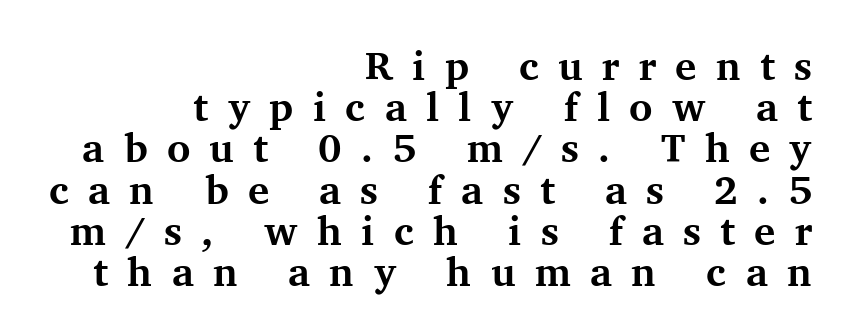
Q: Is the text bold? A: Yes.
Q: Is the text italic (slanted)? A: No, it is upright.
Q: Is the typeface a serif or a sans-serif typeface? A: Serif.
Q: Is the text underlined? A: No.
Q: How is the paragraph aligned? A: Right-aligned.
Q: Is the spacing between letters normal or unusually wide? A: Unusually wide.
Q: Is the spacing between lines tight, normal or loose? A: Tight.
Q: Width (condensed, normal, or wide)? A: Normal.
Q: Stroke contrast? A: Medium.
Q: x-height? A: Medium.
Q: Monospaced? A: No.
